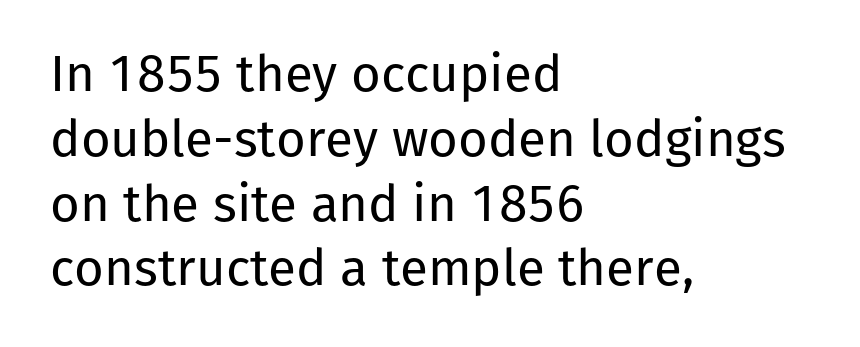
{"serif": "no", "italic": "no", "bold": "no", "weight": "regular", "width": "normal", "stroke_contrast": "low", "x_height": "medium", "monospaced": "no", "underline": "no", "align": "left", "line_spacing": "normal", "line_spacing_ratio": 1.27, "letter_spacing": "normal", "letter_spacing_em": 0.0, "glyph_px": 51}
